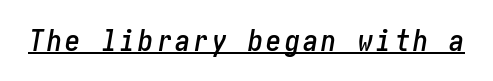
{"italic": "yes", "lean": "right", "slant_degrees": 10, "width": "condensed", "stroke_contrast": "low", "x_height": "medium", "underline": "yes", "glyph_px": 30}
